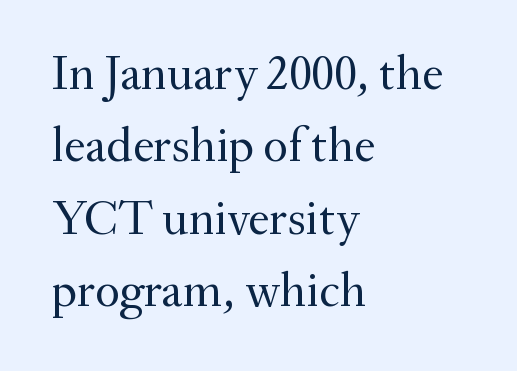
Q: Is the text bold? A: No.
Q: Is the text italic (slanted)? A: No, it is upright.
Q: Is the typeface a serif or a sans-serif typeface? A: Serif.
Q: Is the text underlined? A: No.
Q: How is the paragraph aligned? A: Left-aligned.
Q: Is the spacing between letters normal or unusually wide? A: Normal.
Q: Is the spacing between lines tight, normal or loose? A: Normal.
Q: Width (condensed, normal, or wide)? A: Normal.
Q: Stroke contrast? A: Medium.
Q: x-height? A: Small.
Q: Monospaced? A: No.
